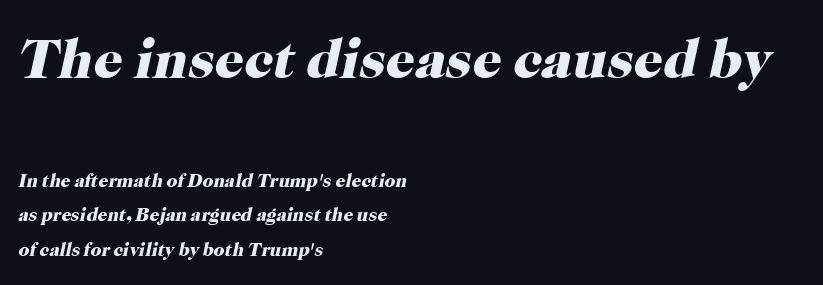
The image shows 57 px heavy serif type, italic (leaning right); set left-aligned, line spacing 1.8x, normal letter spacing, not underlined; the first (top) block is 3.0x larger; high stroke contrast and a medium x-height.
